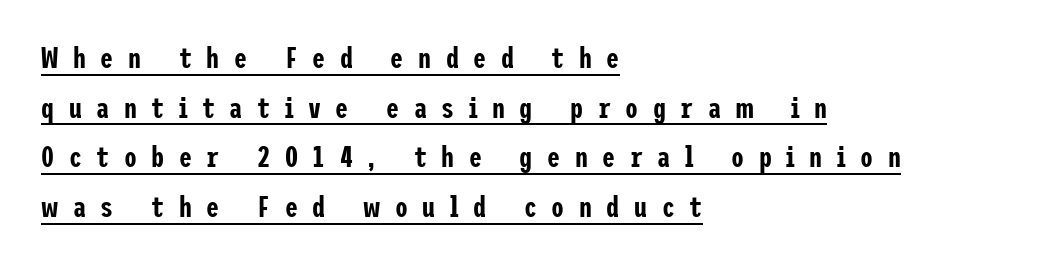
The image shows 29 px condensed sans-serif type, upright; set left-aligned, line spacing 1.71x, unusually wide letter spacing (+0.5 em), underlined; low stroke contrast and a medium x-height.
